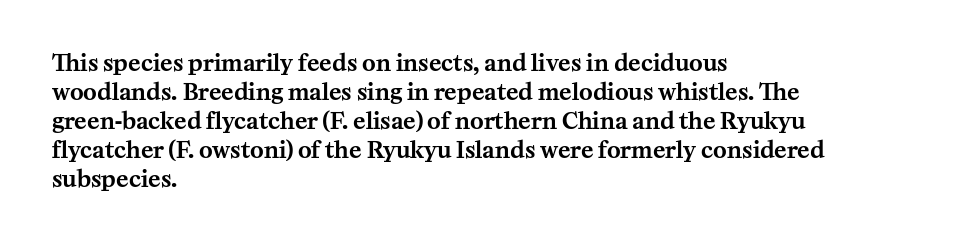
The image shows 23 px text type, upright; set left-aligned, normal line spacing (1.26x), normal letter spacing, not underlined.
